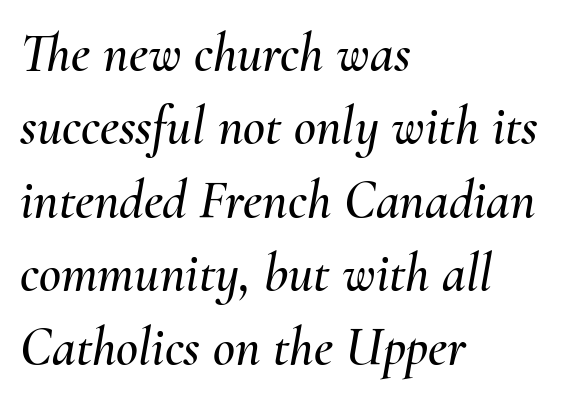
The image shows 54 px text type, italic (leaning right); set left-aligned, normal line spacing (1.36x), normal letter spacing, not underlined; medium stroke contrast and a small x-height.
